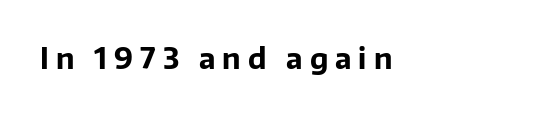
{"serif": "no", "italic": "no", "bold": "yes", "weight": "bold", "width": "normal", "stroke_contrast": "low", "x_height": "medium", "monospaced": "no", "underline": "no", "letter_spacing": "wide", "letter_spacing_em": 0.25, "glyph_px": 28}
